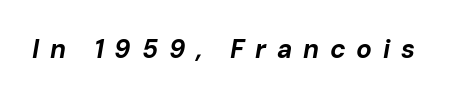
Compared with an ordinary text face, these strokes are far heavier — a full bold. Someone cranked the tracking dial way up on this one. Letters rest on an invisible, unmarked baseline. Yep, that's italic — everything's leaning.
